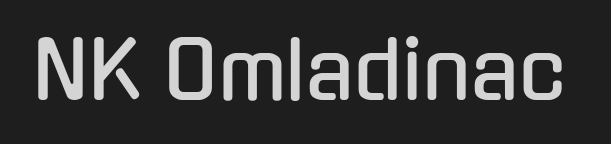
Honestly, the letter spacing is just normal — you wouldn't notice it. Letterform terminals end flat and unadorned throughout the passage. Each letter keeps its own natural width here, so spacing adapts to shape. Letters rest on an invisible, unmarked baseline. This sample uses an upright cut, with every glyph sitting square on the baseline.
